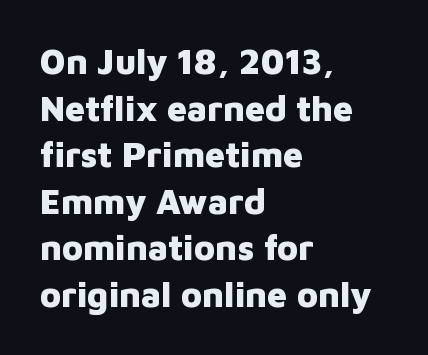
The image shows 35 px heavy sans-serif type, upright; set left-aligned, normal line spacing (1.33x), normal letter spacing, not underlined; low stroke contrast and a medium x-height.
